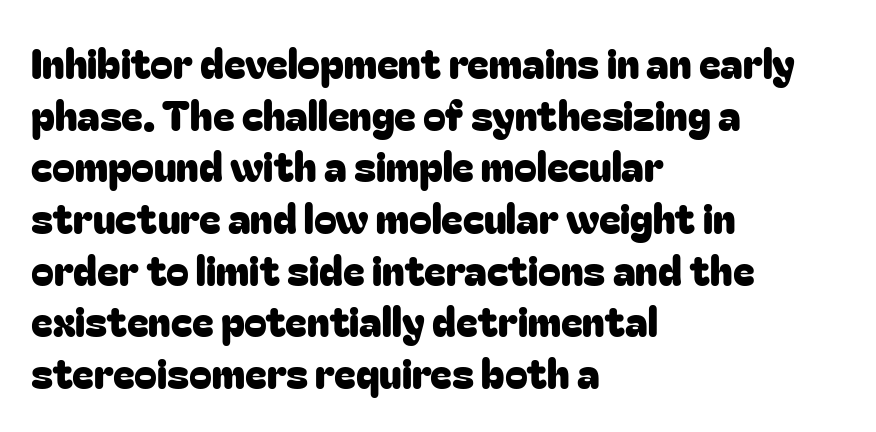
Is the letter spacing exaggerated? No — it looks like the ordinary default. The baseline area is clear. Every character sits straight up, as roman type does. Teacher's note: observe the even left margin — that is flush-left alignment. Spacing verdict: proportional, widths tailored to each character.
